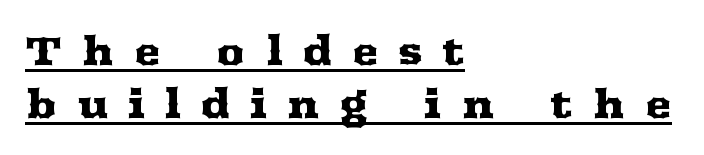
Look at the bottom of the vertical strokes: they flare into serifs here. Every row of glyphs begins at an identical x-position on the left. Notice how descenders clear the ascenders below comfortably — that's standard leading. The tracking jumps out immediately: characters are airy and widely separated.
